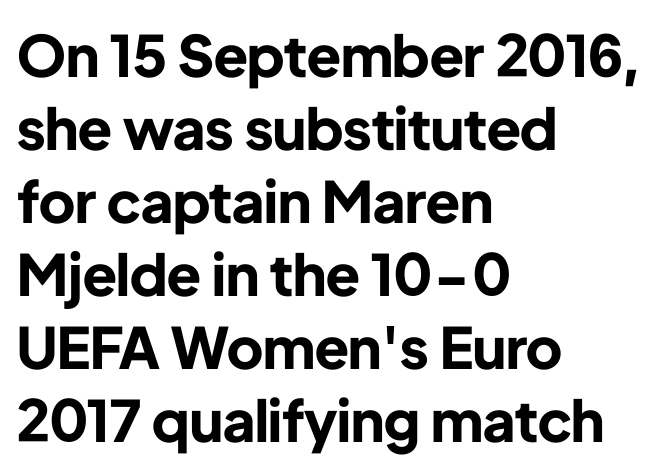
{"serif": "no", "italic": "no", "bold": "yes", "weight": "bold", "width": "normal", "stroke_contrast": "low", "x_height": "medium", "monospaced": "no", "underline": "no", "align": "left", "line_spacing": "normal", "line_spacing_ratio": 1.28, "letter_spacing": "normal", "letter_spacing_em": 0.0, "glyph_px": 57}
